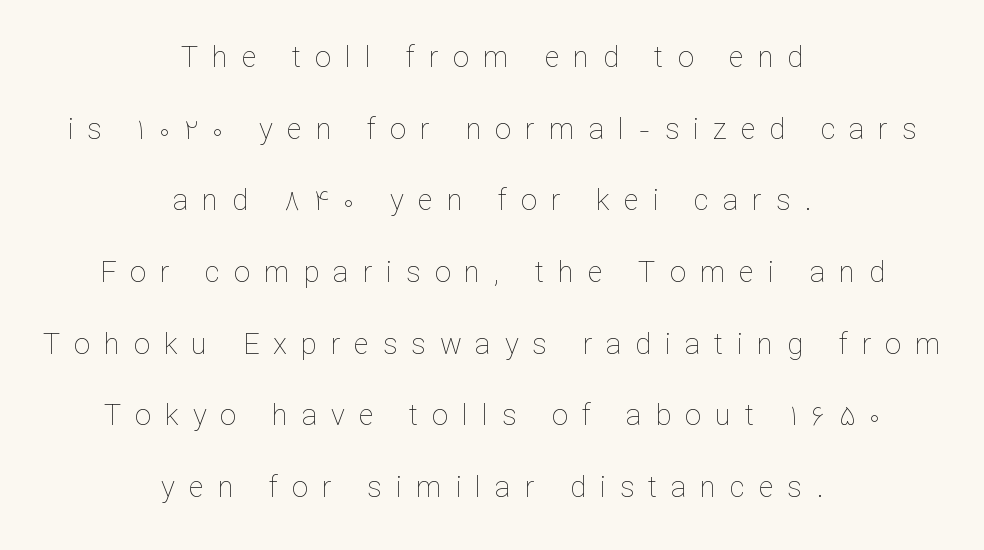
This block would shrink considerably if given ordinary leading; it's expanded now. Each stroke keeps to a modest, everyday thickness or less. Substantial extra tracking has been applied to these lines. A bare baseline throughout the passage. Casual observation: everything's sitting right in the middle.
